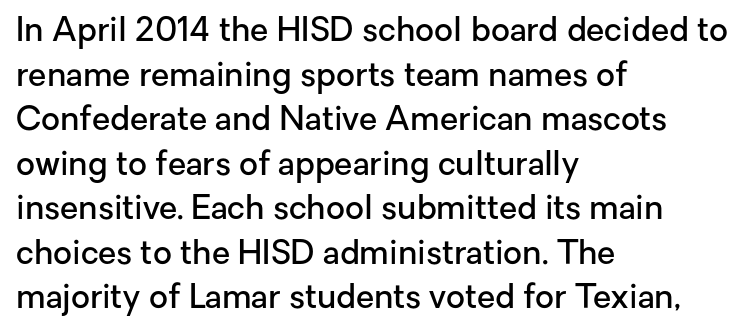
Q: Is the text bold? A: Semi-bold.
Q: Is the text italic (slanted)? A: No, it is upright.
Q: Is the typeface a serif or a sans-serif typeface? A: Sans-serif.
Q: Is the text underlined? A: No.
Q: How is the paragraph aligned? A: Left-aligned.
Q: Is the spacing between letters normal or unusually wide? A: Normal.
Q: Is the spacing between lines tight, normal or loose? A: Normal.
Q: Width (condensed, normal, or wide)? A: Normal.
Q: Stroke contrast? A: Low.
Q: x-height? A: Medium.
Q: Monospaced? A: No.
